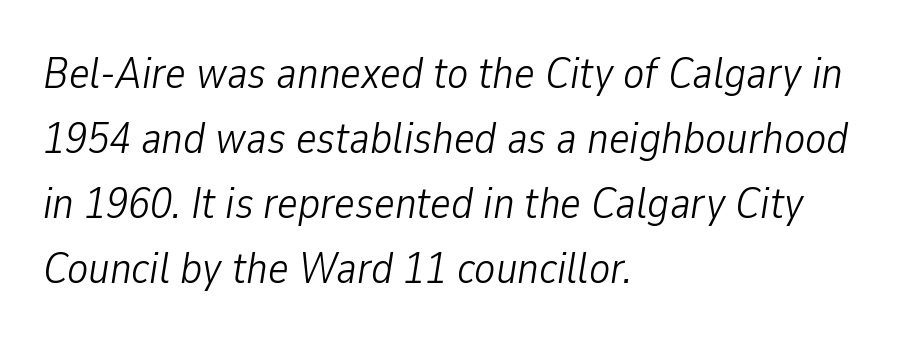
Nobody touched the tracking dial on this one. Which margin do the lines hug? The left one — the right edge is uneven. Designer's note — italics engaged. Line spacing here is normal.
